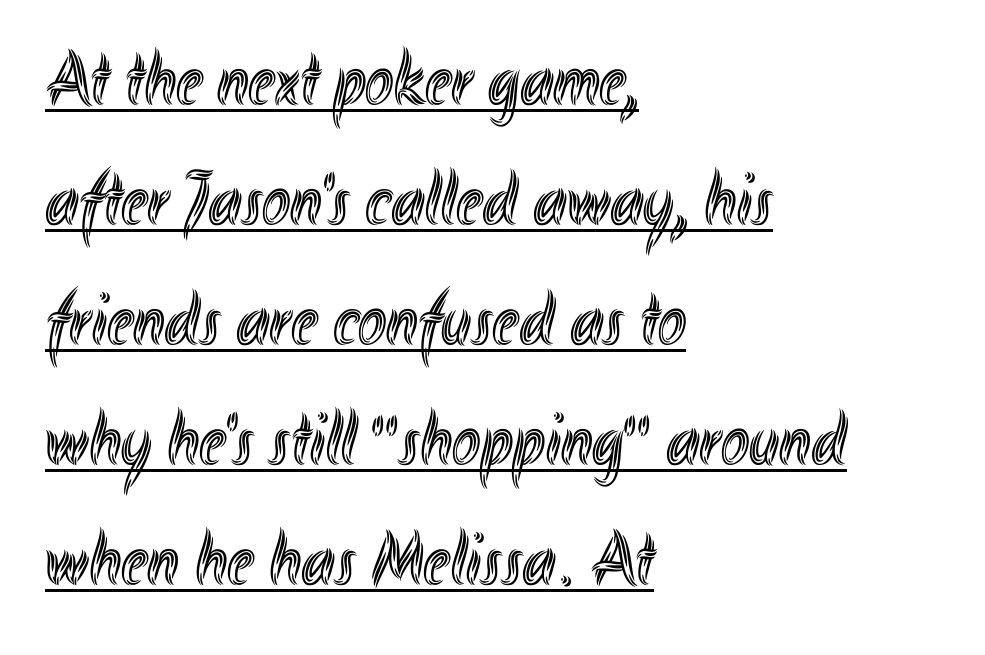
{"width": "condensed", "x_height": "small", "monospaced": "no", "underline": "yes", "align": "left", "line_spacing": "normal", "line_spacing_ratio": 1.58, "letter_spacing": "normal", "letter_spacing_em": 0.0, "glyph_px": 76}
